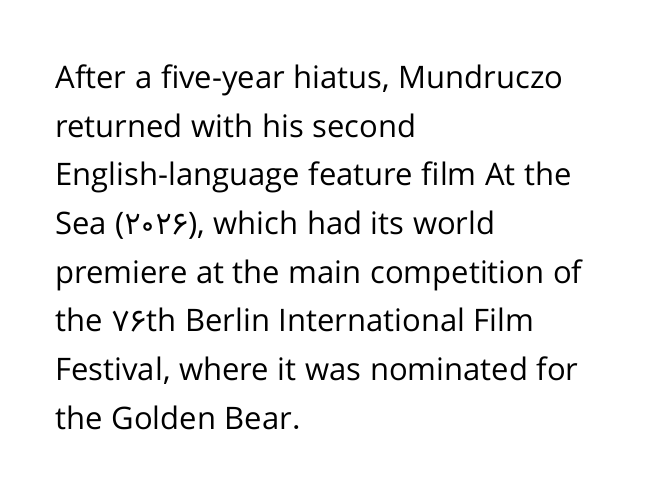
{"serif": "no", "italic": "no", "bold": "no", "weight": "regular", "width": "normal", "stroke_contrast": "low", "x_height": "medium", "monospaced": "no", "underline": "no", "align": "left", "line_spacing": "normal", "line_spacing_ratio": 1.57, "letter_spacing": "normal", "letter_spacing_em": 0.0, "glyph_px": 31}
